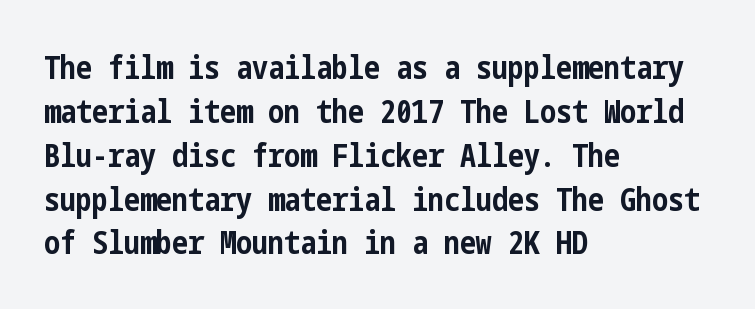
Q: Is the text bold? A: Yes.
Q: Is the text italic (slanted)? A: No, it is upright.
Q: Is the typeface a serif or a sans-serif typeface? A: Sans-serif.
Q: Is the text underlined? A: No.
Q: How is the paragraph aligned? A: Left-aligned.
Q: Is the spacing between letters normal or unusually wide? A: Normal.
Q: Is the spacing between lines tight, normal or loose? A: Normal.
Q: Width (condensed, normal, or wide)? A: Condensed.
Q: Stroke contrast? A: Low.
Q: x-height? A: Medium.
